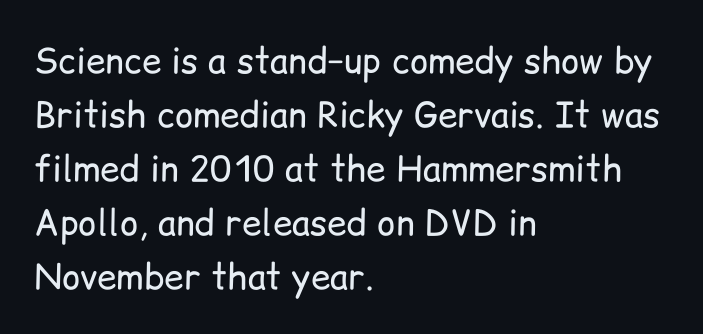
The glyphs are unaccompanied by any horizontal stroke below them. Regarding serifs, this sample does without them. The designer left line spacing at the default. What stands out about the letter spacing? Nothing — it is the standard amount. Each letter keeps its own natural width here, so spacing adapts to shape. These lines stack with their left ends in a neat column.
